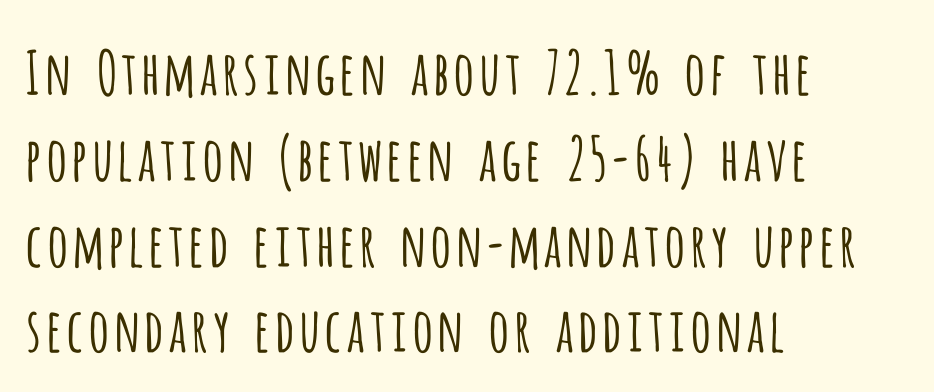
The image shows 60 px light, condensed sans-serif type, upright; set left-aligned, normal line spacing (1.43x), normal letter spacing, not underlined; low stroke contrast and a large x-height.
